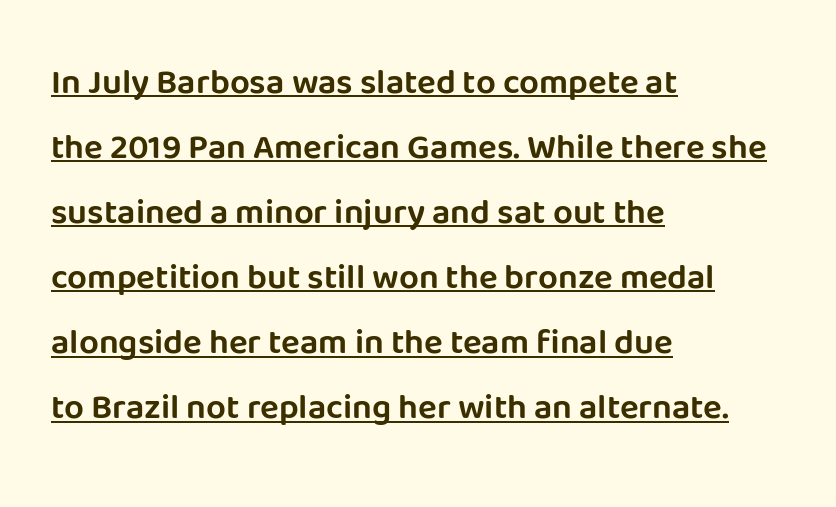
The image shows 35 px sans-serif type, upright; set left-aligned, line spacing 1.86x, normal letter spacing, underlined; low stroke contrast and a large x-height.
